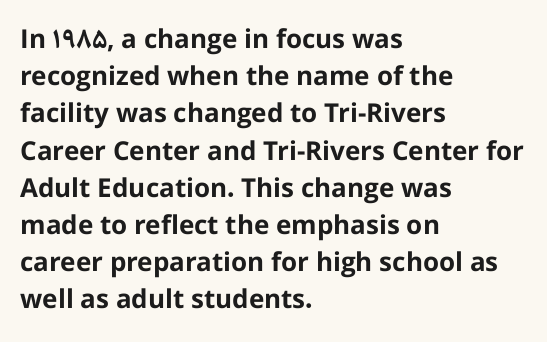
Notice how descenders clear the ascenders below comfortably — that's standard leading. Compared with an ordinary text face, these strokes are far heavier — a full bold. Compared with typical body copy, the letter spacing here is the same. Italic: no, the glyphs are upright roman. The rag falls on the right side of this text block. Descenders hang freely into open space.
